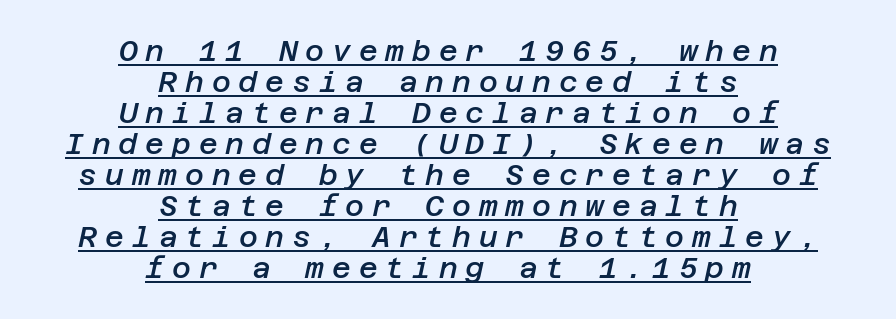
{"italic": "yes", "lean": "right", "slant_degrees": 12, "bold": "semi", "weight": "semibold", "width": "normal", "stroke_contrast": "low", "x_height": "large", "underline": "yes", "align": "center", "line_spacing": "tight", "line_spacing_ratio": 1.07, "letter_spacing": "wide", "letter_spacing_em": 0.27, "glyph_px": 29}
